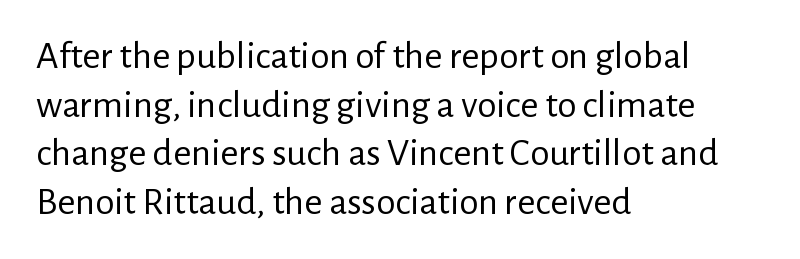
The image shows 39 px regular-weight sans-serif type, upright; set left-aligned, normal line spacing (1.25x), normal letter spacing, not underlined; low stroke contrast and a medium x-height.
